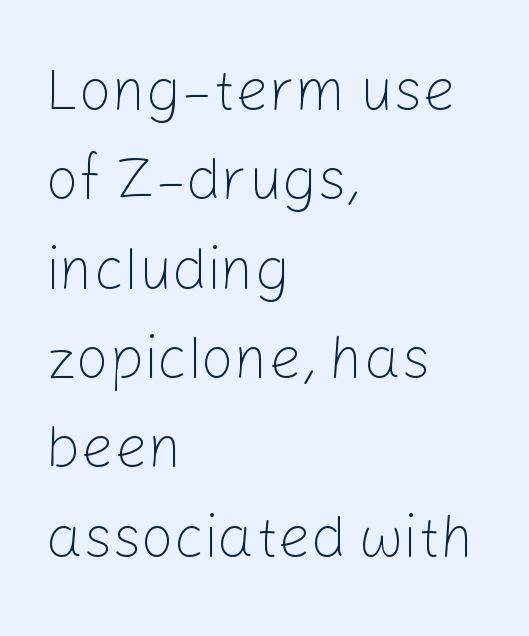
Q: Is the text bold? A: No.
Q: Is the text italic (slanted)? A: No, it is upright.
Q: Is the typeface a serif or a sans-serif typeface? A: Sans-serif.
Q: Is the text underlined? A: No.
Q: How is the paragraph aligned? A: Left-aligned.
Q: Is the spacing between letters normal or unusually wide? A: Normal.
Q: Is the spacing between lines tight, normal or loose? A: Normal.
Q: Width (condensed, normal, or wide)? A: Normal.
Q: Stroke contrast? A: Low.
Q: x-height? A: Medium.
Q: Monospaced? A: No.
